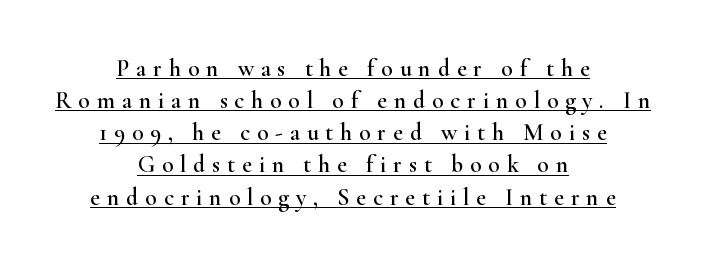
{"italic": "no", "underline": "yes", "align": "center", "line_spacing": "normal", "line_spacing_ratio": 1.34, "letter_spacing": "wide", "letter_spacing_em": 0.28, "glyph_px": 24}
